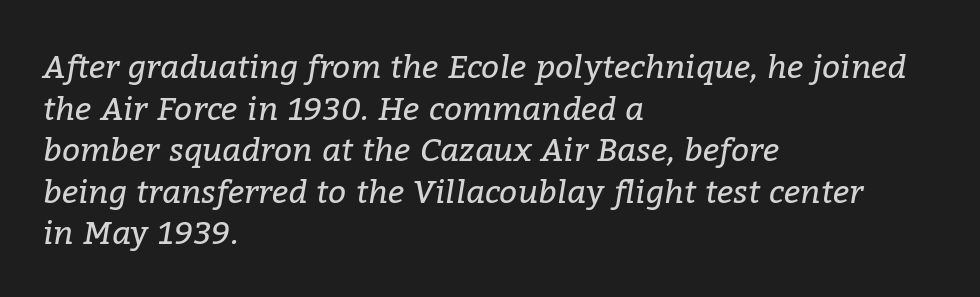
This rendering employs a face with finishing strokes, i.e., a serif. The leading is moderate, giving the passage an even texture. Line beginnings align vertically; line endings do not. The axis of the letterforms is tilted away from vertical. Here the designer chose a conventional face with non-uniform glyph widths. Does extra space separate the letters? No, they use regular spacing.
